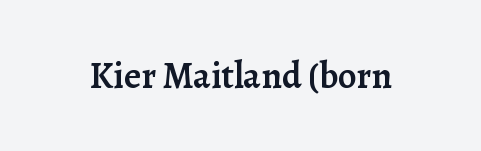
{"serif": "yes", "italic": "no", "bold": "semi", "weight": "semibold", "width": "normal", "stroke_contrast": "low", "x_height": "medium", "monospaced": "no", "underline": "no", "letter_spacing": "normal", "letter_spacing_em": 0.0, "glyph_px": 37}
